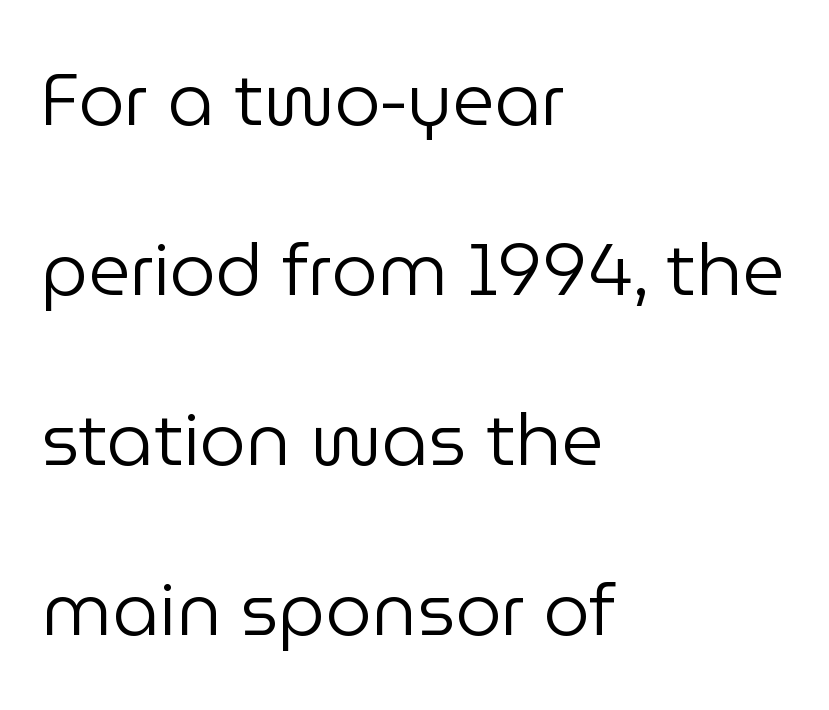
The typesetter chose a ragged-right arrangement here. The font family rendered here belongs to the sans-serif group. Is this a fixed-width face? No — the glyphs have proportional, varying widths. The designer dialed line spacing up above the default.
